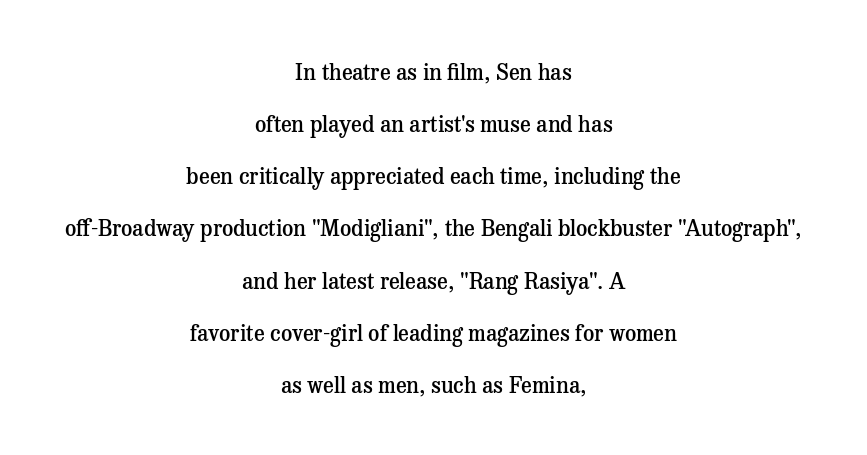
What's the leading like? Stretched, with rows far apart. The specimen reads as upright at a glance. The lines are quadded center. The gaps between neighbouring characters are ordinary and unremarkable.
